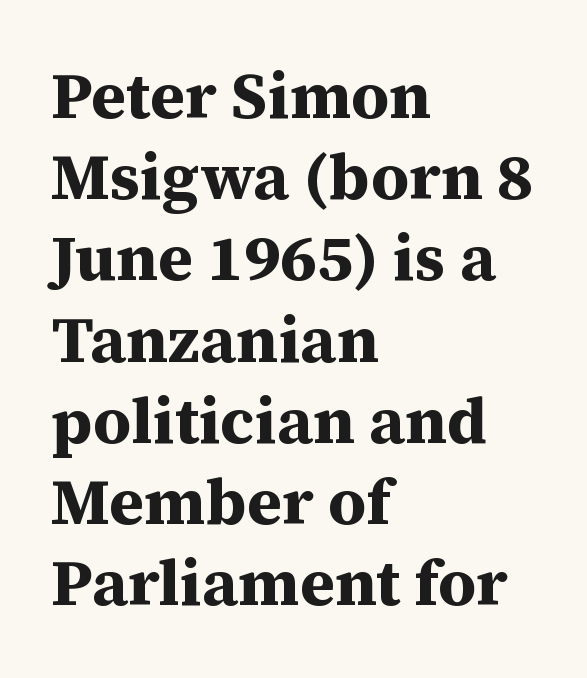
Q: Is the text bold? A: Yes.
Q: Is the text italic (slanted)? A: No, it is upright.
Q: Is the typeface a serif or a sans-serif typeface? A: Serif.
Q: Is the text underlined? A: No.
Q: How is the paragraph aligned? A: Left-aligned.
Q: Is the spacing between letters normal or unusually wide? A: Normal.
Q: Is the spacing between lines tight, normal or loose? A: Normal.
Q: Width (condensed, normal, or wide)? A: Normal.
Q: Stroke contrast? A: Medium.
Q: x-height? A: Medium.
Q: Monospaced? A: No.
